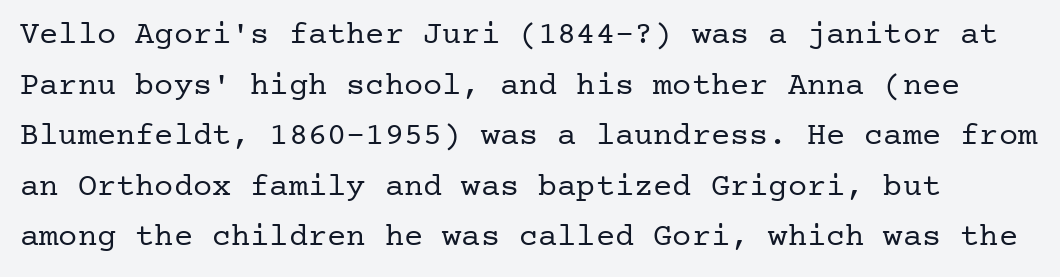
The image shows 32 px regular-weight serif type, upright; set normal line spacing (1.58x), normal letter spacing, not underlined; low stroke contrast and a medium x-height.
